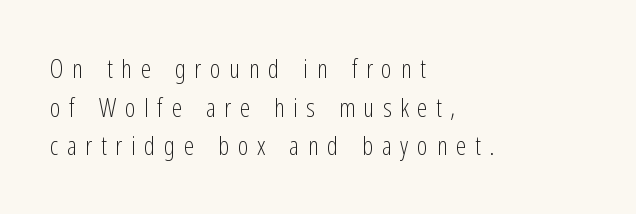
Q: Is the text bold? A: No.
Q: Is the text italic (slanted)? A: No, it is upright.
Q: Is the text underlined? A: No.
Q: How is the paragraph aligned? A: Left-aligned.
Q: Is the spacing between letters normal or unusually wide? A: Unusually wide.
Q: Is the spacing between lines tight, normal or loose? A: Normal.
